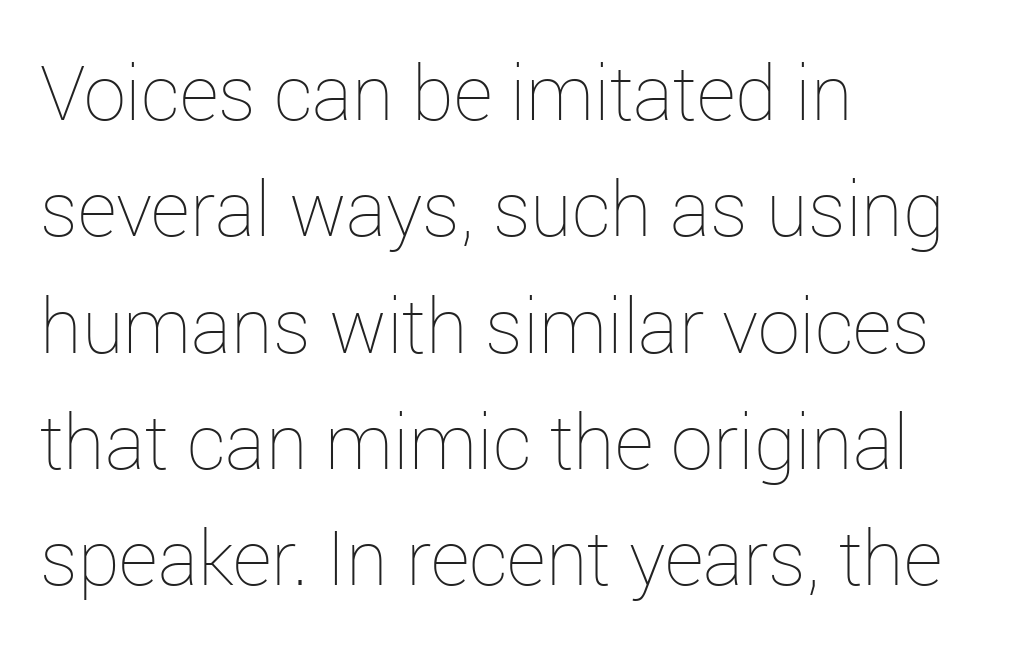
The image shows 76 px thin type, upright; set left-aligned, normal line spacing (1.53x), normal letter spacing, not underlined; low stroke contrast and a medium x-height.
